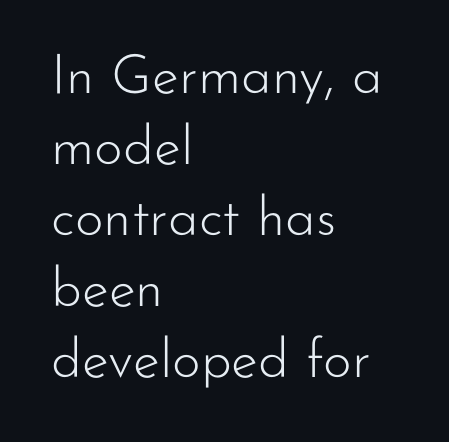
{"serif": "no", "italic": "no", "bold": "no", "weight": "light", "width": "normal", "stroke_contrast": "low", "x_height": "small", "monospaced": "no", "underline": "no", "align": "left", "line_spacing": "normal", "line_spacing_ratio": 1.29, "letter_spacing": "normal", "letter_spacing_em": 0.0, "glyph_px": 55}
